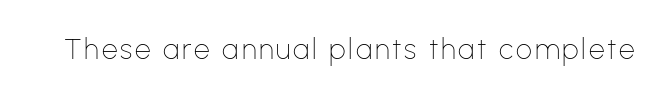
{"serif": "no", "italic": "no", "bold": "no", "weight": "thin", "width": "normal", "stroke_contrast": "low", "x_height": "medium", "monospaced": "no", "underline": "no", "glyph_px": 28}
